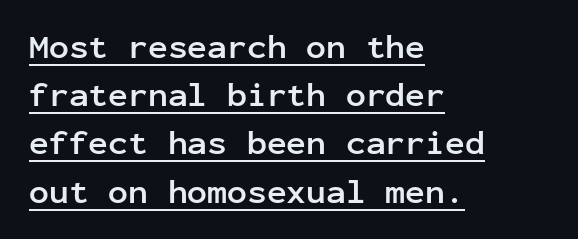
Does the type have serifs? No, each stem ends abruptly. Notice how descenders clear the ascenders below comfortably — that's standard leading. Does a line run under the words? Yes, clearly. I'd describe the lettering as bold — thick and assertive. The type sits square on the baseline with zero lean. Left-aligned paragraph, ragged on the right.
